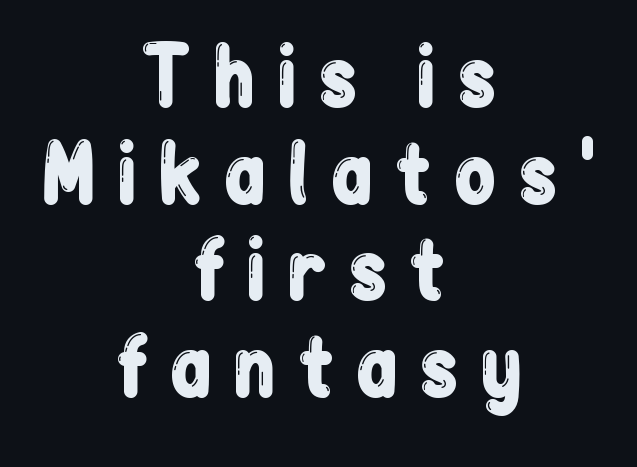
Q: Is the text italic (slanted)? A: No, it is upright.
Q: Is the typeface a serif or a sans-serif typeface? A: Sans-serif.
Q: Is the text underlined? A: No.
Q: How is the paragraph aligned? A: Centered.
Q: Is the spacing between letters normal or unusually wide? A: Unusually wide.
Q: Width (condensed, normal, or wide)? A: Condensed.
Q: Stroke contrast? A: Low.
Q: x-height? A: Medium.
Q: Monospaced? A: No.
